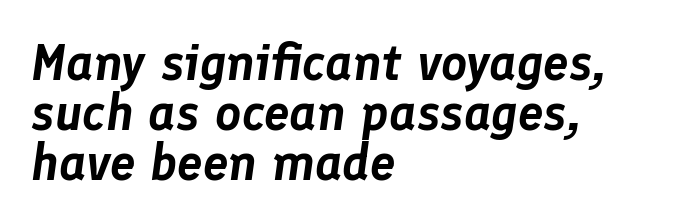
Letters rest on an invisible, unmarked baseline. All the whitespace from short lines collects on the right. Each letter keeps its own natural width here, so spacing adapts to shape. Letter spacing: default. Vertical spacing — tight.
